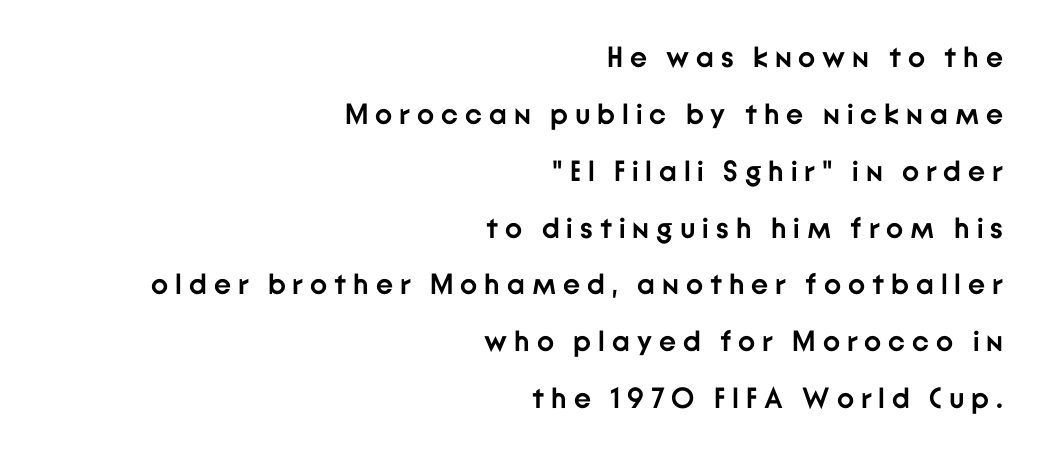
Q: Is the text bold? A: Yes.
Q: Is the text italic (slanted)? A: No, it is upright.
Q: Is the typeface a serif or a sans-serif typeface? A: Sans-serif.
Q: Is the text underlined? A: No.
Q: How is the paragraph aligned? A: Right-aligned.
Q: Is the spacing between letters normal or unusually wide? A: Unusually wide.
Q: Is the spacing between lines tight, normal or loose? A: Loose.
Q: Width (condensed, normal, or wide)? A: Normal.
Q: Stroke contrast? A: Low.
Q: x-height? A: Medium.
Q: Monospaced? A: No.
